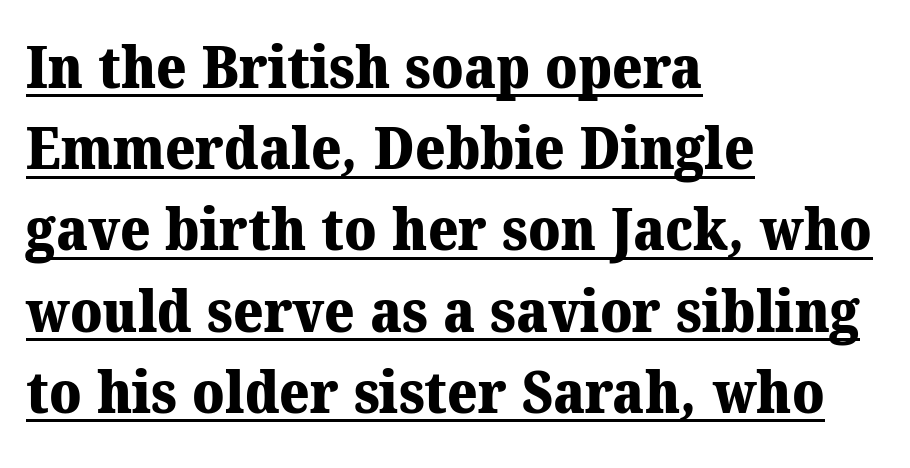
{"serif": "yes", "bold": "yes", "weight": "heavy", "width": "normal", "stroke_contrast": "medium", "x_height": "medium", "monospaced": "no", "underline": "yes", "align": "left", "line_spacing": "normal", "line_spacing_ratio": 1.4, "letter_spacing": "normal", "letter_spacing_em": 0.0, "glyph_px": 58}
